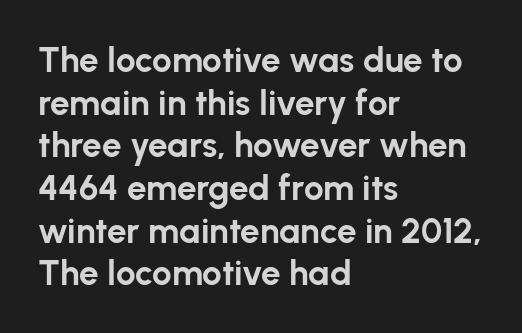
The image shows 35 px bold sans-serif type, upright; set left-aligned, line spacing 1.22x, normal letter spacing, not underlined; low stroke contrast and a medium x-height.
